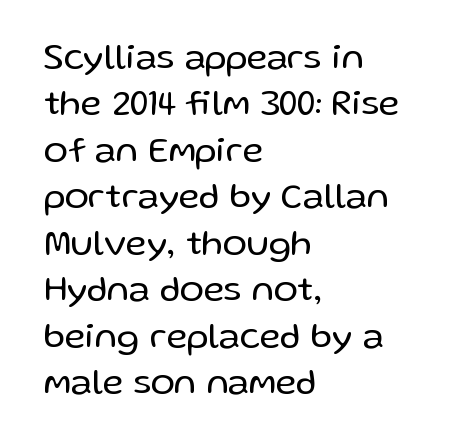
The letters advance in unequal steps, a hallmark of proportional type. A roman cut, with each character standing at attention. Nope, no serifs anywhere on these letters. Tracking here is standard; glyphs follow each other at the usual distance. The rendering uses a moderate line-height, typical for paragraphs. Stroke thickness stays within the range of a standard reading face or lighter.
